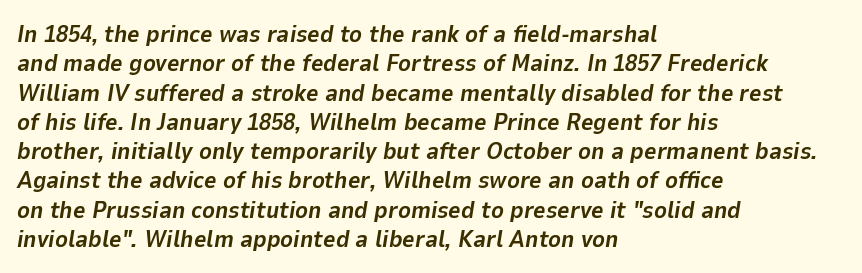
{"italic": "yes", "lean": "right", "slant_degrees": 9, "bold": "yes", "underline": "no", "align": "left", "line_spacing_ratio": 1.22, "letter_spacing": "normal", "letter_spacing_em": 0.0, "glyph_px": 24}
